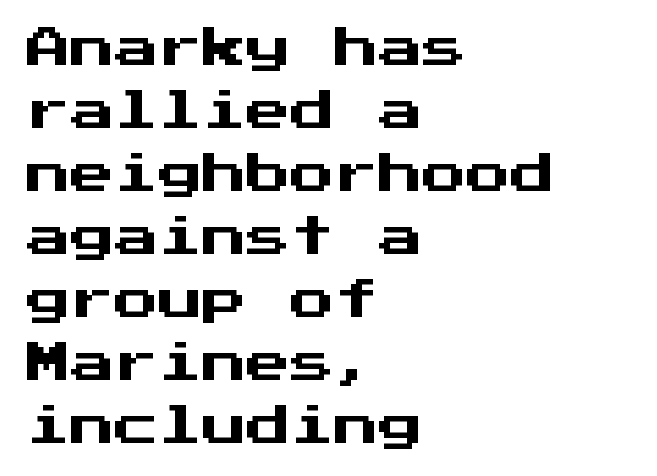
Q: Is the text italic (slanted)? A: No, it is upright.
Q: Is the typeface a serif or a sans-serif typeface? A: Sans-serif.
Q: Is the text underlined? A: No.
Q: How is the paragraph aligned? A: Left-aligned.
Q: Is the spacing between letters normal or unusually wide? A: Normal.
Q: Is the spacing between lines tight, normal or loose? A: Normal.
Q: Width (condensed, normal, or wide)? A: Normal.
Q: Stroke contrast? A: Medium.
Q: x-height? A: Medium.
Q: Monospaced? A: Yes.
